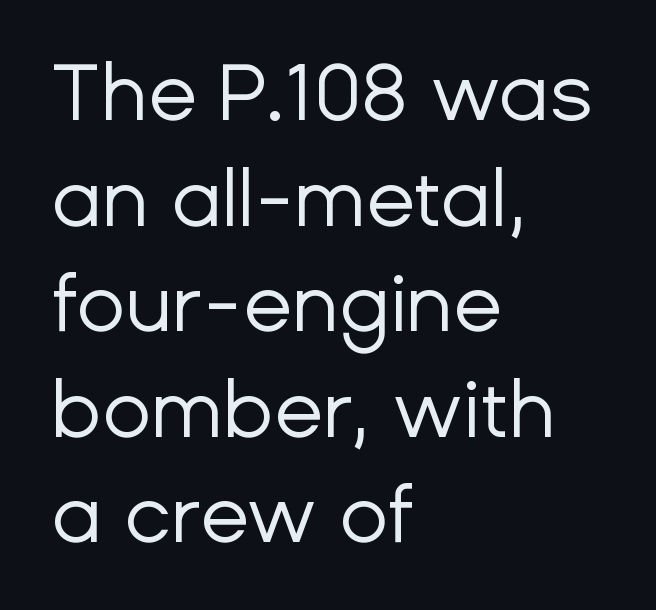
{"serif": "no", "italic": "no", "bold": "no", "weight": "regular", "width": "normal", "stroke_contrast": "low", "x_height": "medium", "monospaced": "no", "underline": "no", "align": "left", "line_spacing": "normal", "line_spacing_ratio": 1.32, "letter_spacing": "normal", "letter_spacing_em": 0.0, "glyph_px": 80}
